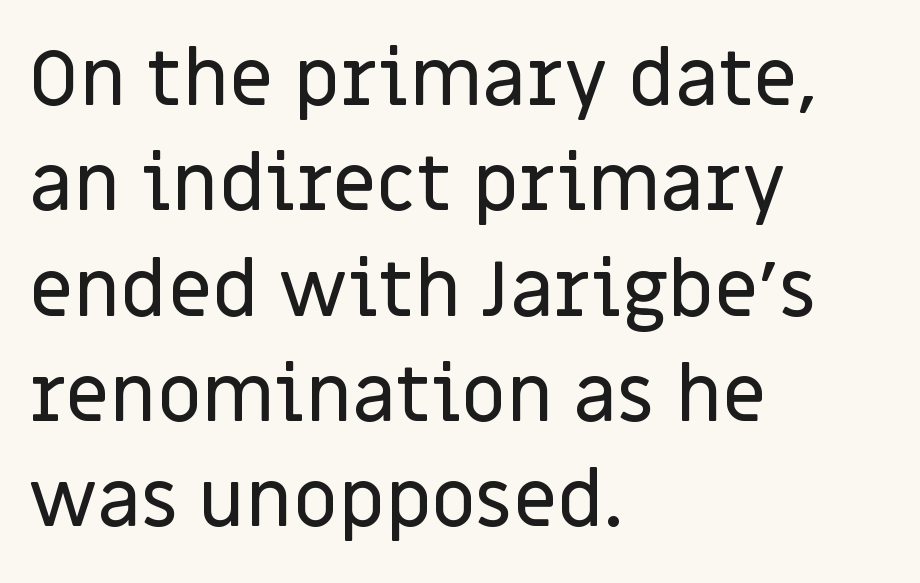
{"serif": "no", "italic": "no", "width": "normal", "stroke_contrast": "low", "x_height": "large", "monospaced": "no", "underline": "no", "align": "left", "line_spacing": "normal", "line_spacing_ratio": 1.35, "letter_spacing": "normal", "letter_spacing_em": 0.0, "glyph_px": 78}
